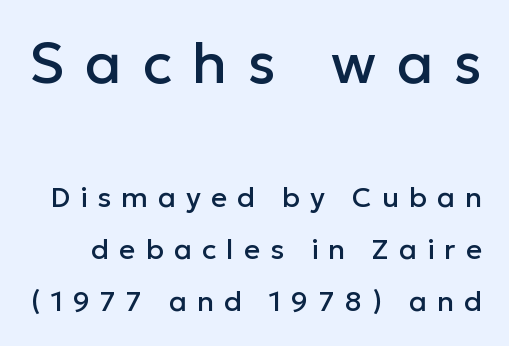
The image shows 57 px sans-serif type, upright; set line spacing 1.86x, unusually wide letter spacing (+0.36 em), not underlined; the first (top) block is 2.04x larger; low stroke contrast and a medium x-height.
